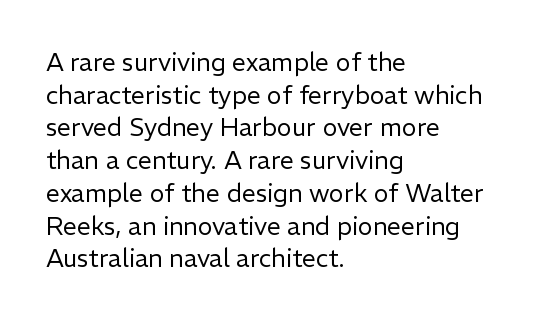
The image shows 25 px text type, upright; set left-aligned, normal line spacing (1.31x), normal letter spacing, not underlined.
